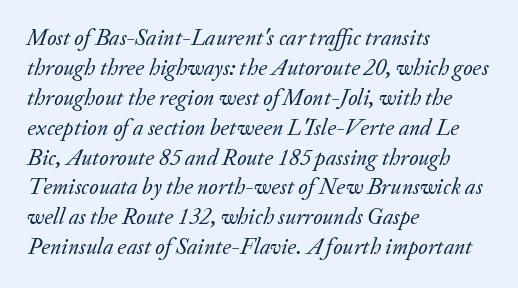
The image shows 23 px text type, italic (leaning right); set left-aligned, normal line spacing (1.3x), normal letter spacing, not underlined.
